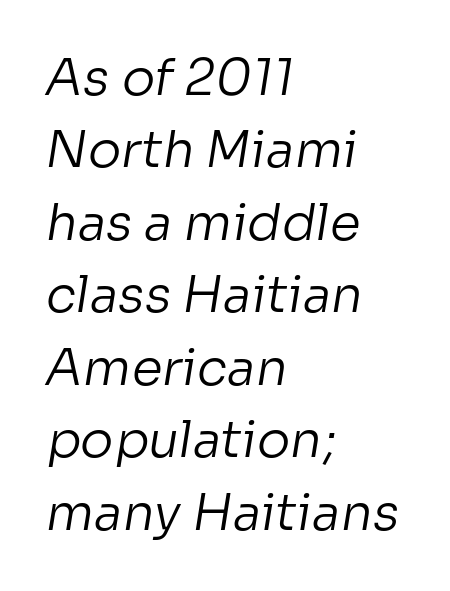
Q: Is the text bold? A: No.
Q: Is the typeface a serif or a sans-serif typeface? A: Sans-serif.
Q: Is the text underlined? A: No.
Q: How is the paragraph aligned? A: Left-aligned.
Q: Is the spacing between letters normal or unusually wide? A: Normal.
Q: Is the spacing between lines tight, normal or loose? A: Normal.
Q: Width (condensed, normal, or wide)? A: Normal.
Q: Stroke contrast? A: Low.
Q: x-height? A: Medium.
Q: Monospaced? A: No.
